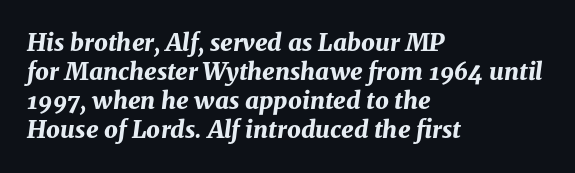
The image shows 24 px bold type, italic (leaning right); set left-aligned, line spacing 1.21x, normal letter spacing, not underlined.
